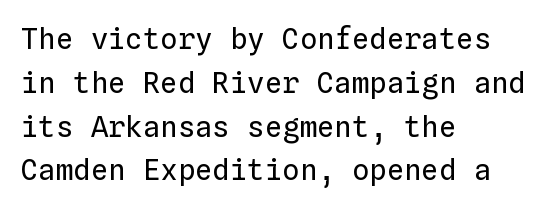
There is no visible air inserted between adjacent glyphs. This sample has the even, mechanical cadence of fixed-width lettering. Descenders hang freely into open space. These lines were composed using upright roman letters. The line-height multiplier appears to be the usual default. The font sits on the lighter half of the weight spectrum, regular included.
